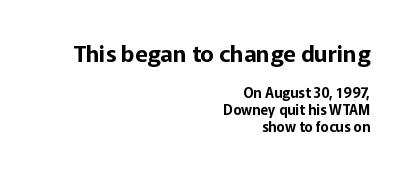
Letters rest on an invisible, unmarked baseline. A flush-right, rag-left setting is used for this passage. Look at the glyph heights: the upper group is clearly the bigger setting. No italicization has been applied; the sample stays upright. The passage shown has conventional tracking throughout.
